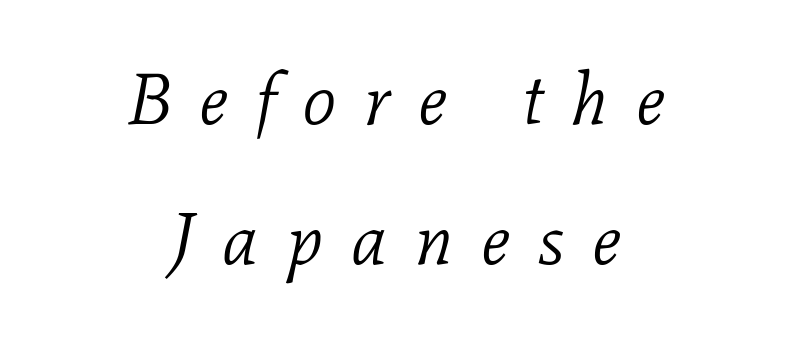
{"serif": "yes", "italic": "yes", "lean": "right", "slant_degrees": 11, "bold": "no", "weight": "light", "width": "normal", "stroke_contrast": "low", "x_height": "medium", "monospaced": "no", "underline": "no", "align": "center", "line_spacing": "loose", "line_spacing_ratio": 1.92, "letter_spacing": "wide", "letter_spacing_em": 0.38, "glyph_px": 73}
